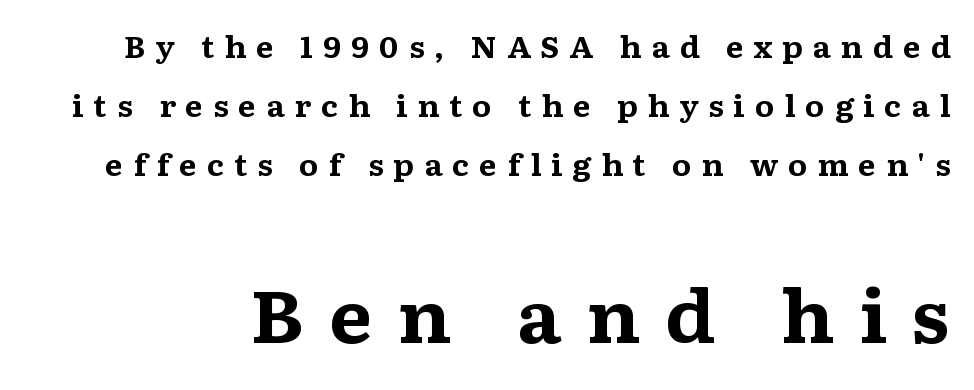
Q: Is the text bold? A: Yes.
Q: Is the text italic (slanted)? A: No, it is upright.
Q: Is the typeface a serif or a sans-serif typeface? A: Serif.
Q: Is the text underlined? A: No.
Q: Is the spacing between letters normal or unusually wide? A: Unusually wide.
Q: Is the spacing between lines tight, normal or loose? A: Loose.
Q: Which block of text is set in a larger size, the first (top) or the second (bottom)? A: The second (bottom) one.
Q: Width (condensed, normal, or wide)? A: Wide.
Q: Stroke contrast? A: Medium.
Q: x-height? A: Medium.
Q: Monospaced? A: No.
